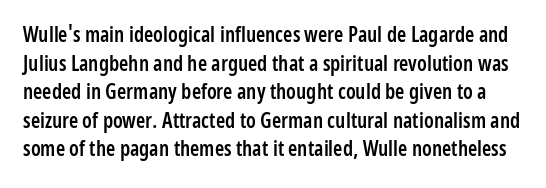
Letter spacing: default. The zone under the glyphs is completely vacant. Slightly chunky letters — semibold, I'd say, not full bold. Whoever set this chose a conventional vertical rhythm. The type sits square on the baseline with zero lean.
